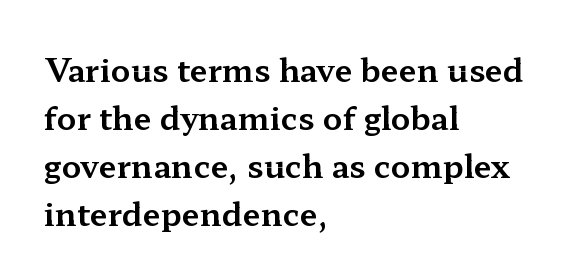
Q: Is the text italic (slanted)? A: No, it is upright.
Q: Is the typeface a serif or a sans-serif typeface? A: Serif.
Q: Is the text underlined? A: No.
Q: How is the paragraph aligned? A: Left-aligned.
Q: Is the spacing between letters normal or unusually wide? A: Normal.
Q: Is the spacing between lines tight, normal or loose? A: Normal.
Q: Width (condensed, normal, or wide)? A: Wide.
Q: Stroke contrast? A: Medium.
Q: x-height? A: Medium.
Q: Monospaced? A: No.
